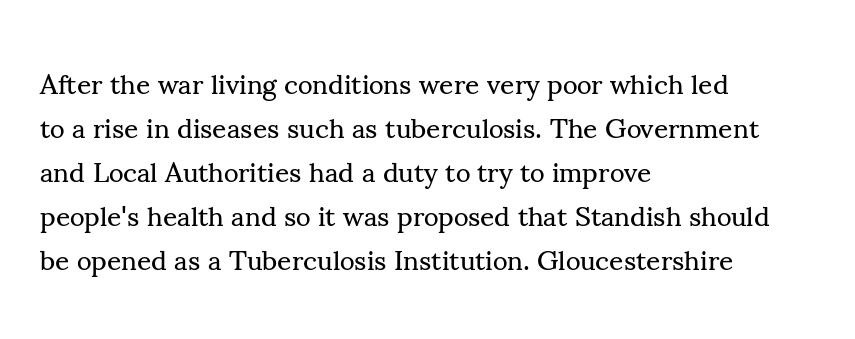
{"serif": "yes", "italic": "no", "bold": "no", "weight": "regular", "width": "normal", "stroke_contrast": "medium", "x_height": "small", "monospaced": "no", "underline": "no", "align": "left", "line_spacing": "normal", "line_spacing_ratio": 1.57, "letter_spacing": "normal", "letter_spacing_em": 0.0, "glyph_px": 28}
